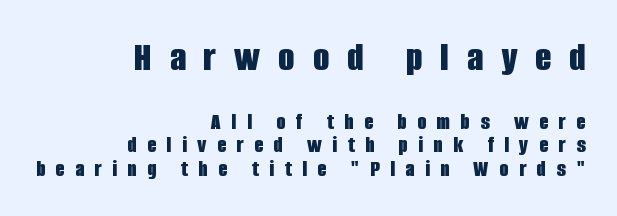
Q: Is the text bold? A: Yes.
Q: Is the text italic (slanted)? A: No, it is upright.
Q: Is the typeface a serif or a sans-serif typeface? A: Sans-serif.
Q: Is the text underlined? A: No.
Q: How is the paragraph aligned? A: Right-aligned.
Q: Is the spacing between letters normal or unusually wide? A: Unusually wide.
Q: Is the spacing between lines tight, normal or loose? A: Tight.
Q: Which block of text is set in a larger size, the first (top) or the second (bottom)? A: The first (top) one.
Q: Width (condensed, normal, or wide)? A: Condensed.
Q: Stroke contrast? A: Low.
Q: x-height? A: Large.
Q: Monospaced? A: No.
